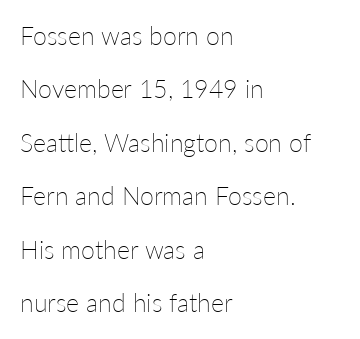
{"italic": "no", "bold": "no", "underline": "no", "align": "left", "line_spacing": "loose", "line_spacing_ratio": 2.14, "letter_spacing": "normal", "letter_spacing_em": 0.0, "glyph_px": 25}
